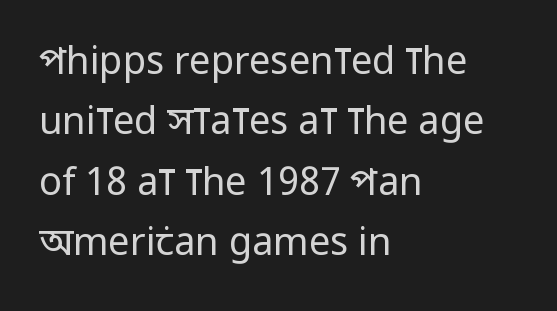
{"serif": "no", "italic": "no", "bold": "no", "weight": "regular", "width": "condensed", "stroke_contrast": "low", "x_height": "large", "monospaced": "no", "underline": "no", "align": "left", "line_spacing": "normal", "line_spacing_ratio": 1.59, "letter_spacing": "normal", "letter_spacing_em": 0.0, "glyph_px": 38}
